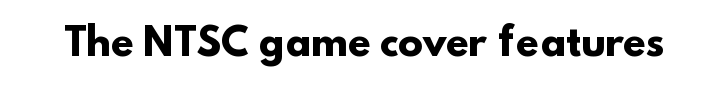
{"serif": "no", "bold": "yes", "weight": "heavy", "width": "normal", "stroke_contrast": "low", "x_height": "small", "monospaced": "no", "underline": "no", "letter_spacing": "normal", "letter_spacing_em": 0.0, "glyph_px": 37}
